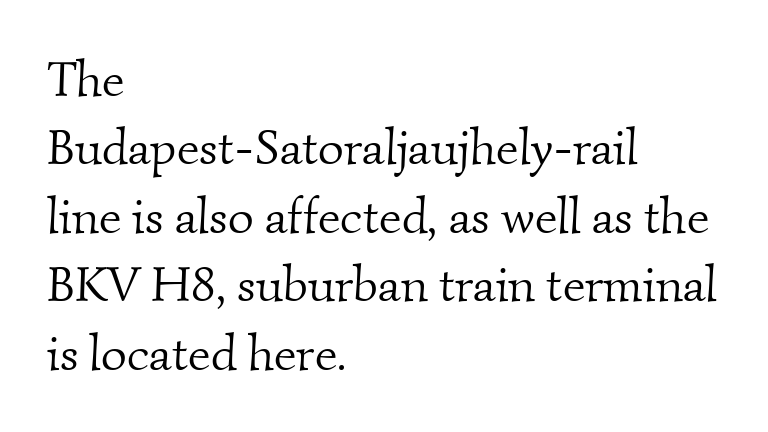
The image shows 50 px light serif type; set left-aligned, normal line spacing (1.37x), normal letter spacing, not underlined; medium stroke contrast and a small x-height.
